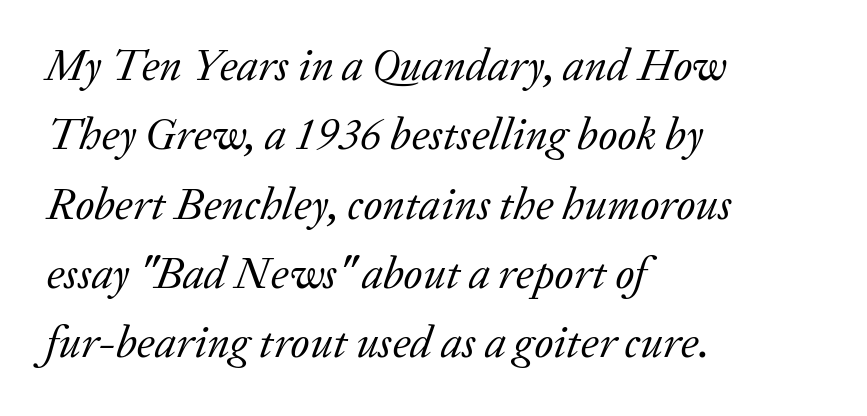
Each letter's strokes conclude with small projecting serifs. Successive baselines arrive at the customary interval. Varying glyph widths throughout — classic text-font behaviour. The foot of each line stays bare and open.
